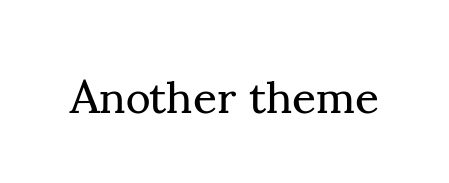
{"serif": "yes", "italic": "no", "bold": "no", "weight": "regular", "width": "normal", "stroke_contrast": "medium", "x_height": "small", "monospaced": "no", "underline": "no", "letter_spacing": "normal", "letter_spacing_em": 0.0, "glyph_px": 47}
